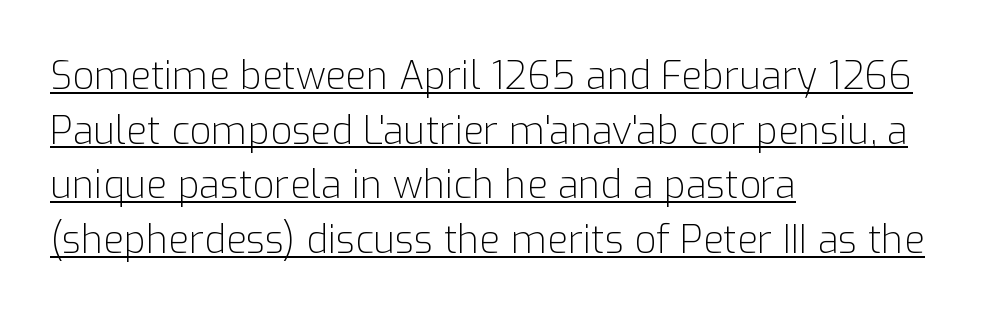
The image shows 38 px light sans-serif type, upright; set left-aligned, normal line spacing (1.44x), normal letter spacing, underlined; low stroke contrast and a medium x-height.
